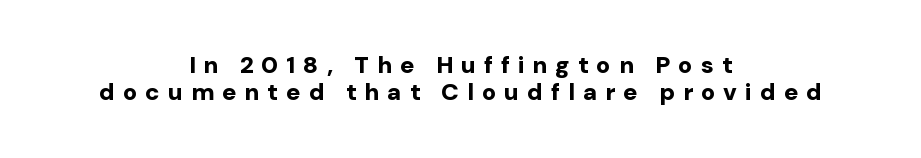
Q: Is the text bold? A: Yes.
Q: Is the text italic (slanted)? A: No, it is upright.
Q: Is the text underlined? A: No.
Q: How is the paragraph aligned? A: Centered.
Q: Is the spacing between letters normal or unusually wide? A: Unusually wide.
Q: Is the spacing between lines tight, normal or loose? A: Tight.
